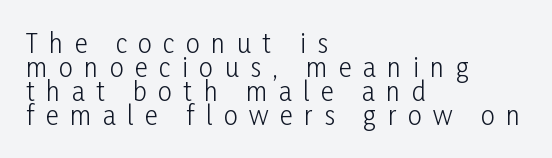
Horizontally, the lines are justified to the leading edge only. Is there much room between lines? No — they nearly touch. This reads as an unemphasized weight, regular at the heaviest. The font's upright variant was chosen for this text. Spacing between characters has been opened up far beyond the box default.
